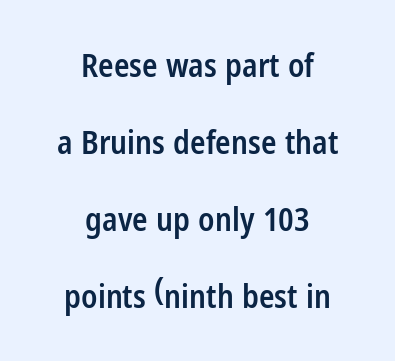
This sample uses an upright cut, with every glyph sitting square on the baseline. Moderately thickened strokes mark this as semibold type. Teacher's note: observe the equal gaps on both sides — that is centered alignment. A typesetter would label this face a sans.
